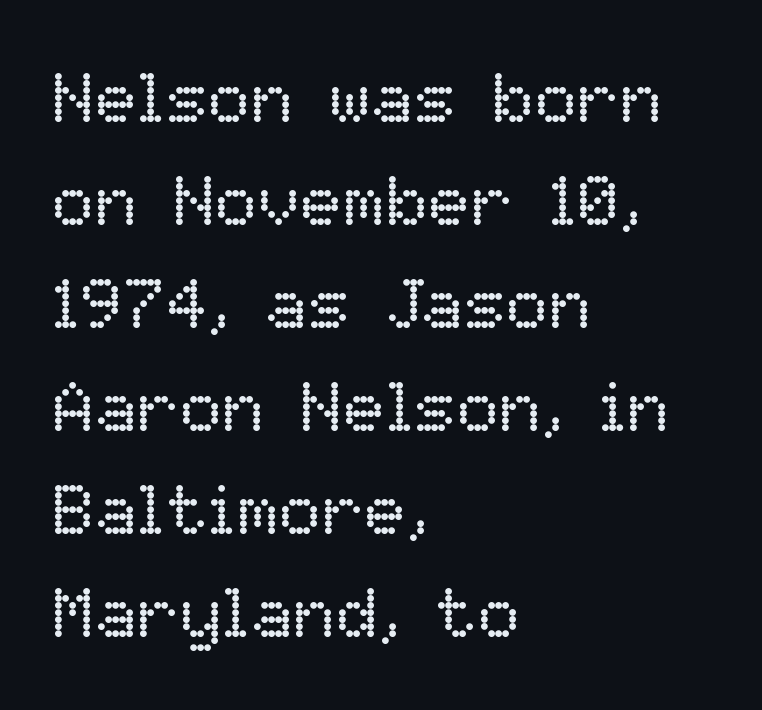
Q: Is the text bold? A: No.
Q: Is the text italic (slanted)? A: No, it is upright.
Q: Is the text underlined? A: No.
Q: How is the paragraph aligned? A: Left-aligned.
Q: Is the spacing between letters normal or unusually wide? A: Normal.
Q: Is the spacing between lines tight, normal or loose? A: Normal.
Q: Width (condensed, normal, or wide)? A: Normal.
Q: Stroke contrast? A: Low.
Q: x-height? A: Medium.
Q: Monospaced? A: No.
